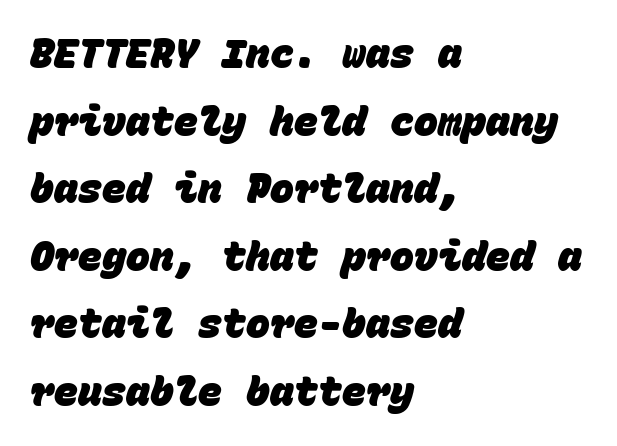
A sans-serif font was chosen for this passage. Students, observe: this is what conventionally led text looks like. These lines are rendered in a fixed-pitch font. The letterforms sit shoulder to shoulder at normal distance. Short and long lines alike share a common starting point at left.
